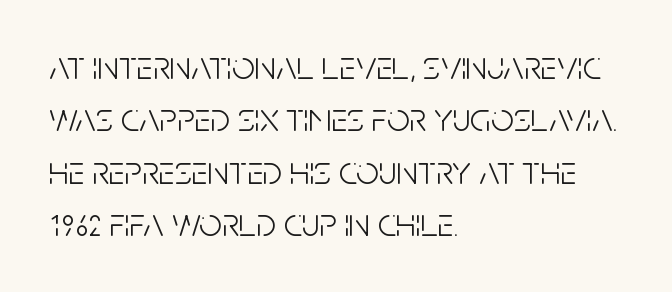
{"serif": "no", "italic": "no", "bold": "no", "weight": "light", "width": "condensed", "stroke_contrast": "low", "x_height": "large", "monospaced": "no", "underline": "no", "align": "left", "line_spacing": "normal", "line_spacing_ratio": 1.31, "letter_spacing": "normal", "letter_spacing_em": 0.0, "glyph_px": 40}
